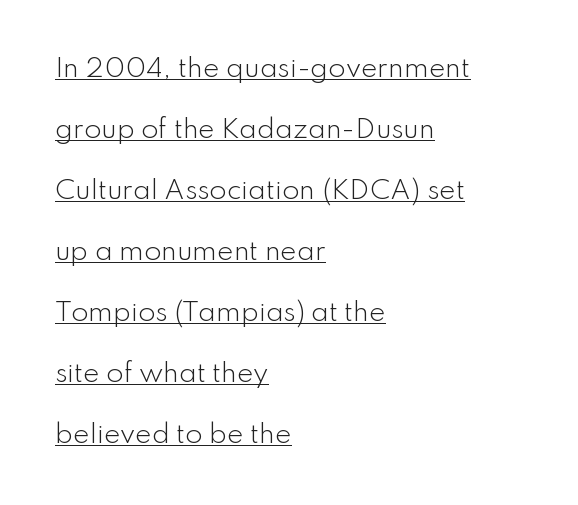
A typesetter would call this zero additional tracking. Nope, not italic — everything's standing straight. The text block is weighted toward the left margin, trailing off unevenly rightward. The typesetter has applied underlining to the passage shown. If you measured baseline to baseline, you'd find a long distance.
